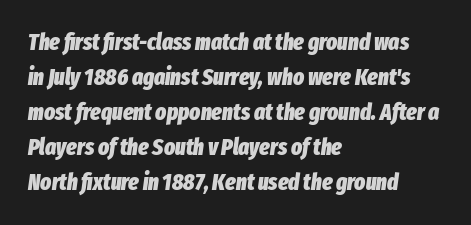
The image shows 23 px bold type, italic (leaning right); set left-aligned, normal line spacing (1.52x), normal letter spacing, not underlined.
